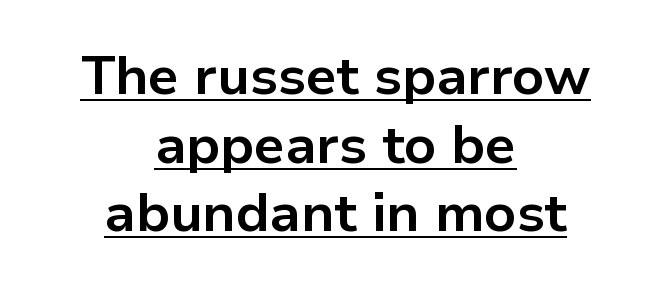
Q: Is the text bold? A: Yes.
Q: Is the text italic (slanted)? A: No, it is upright.
Q: Is the typeface a serif or a sans-serif typeface? A: Sans-serif.
Q: Is the text underlined? A: Yes.
Q: How is the paragraph aligned? A: Centered.
Q: Is the spacing between letters normal or unusually wide? A: Normal.
Q: Is the spacing between lines tight, normal or loose? A: Normal.
Q: Width (condensed, normal, or wide)? A: Normal.
Q: Stroke contrast? A: Low.
Q: x-height? A: Medium.
Q: Monospaced? A: No.
